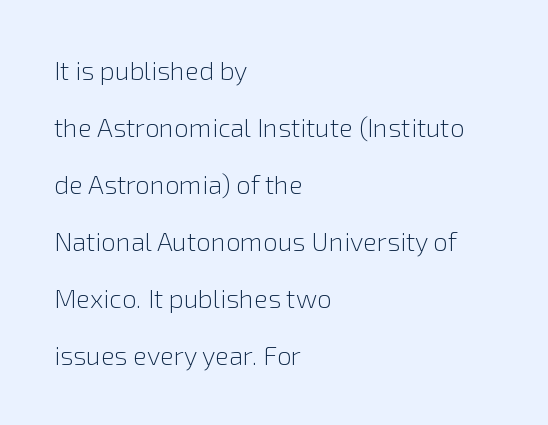
Each stroke keeps to a modest, everyday thickness or less. The words here are not underlined. The typography opts for an upright posture over an oblique one. The ragged edge is on the right, which tells us the setting is flush left. Nothing unusual about the tracking: characters are spaced as the font intends.
